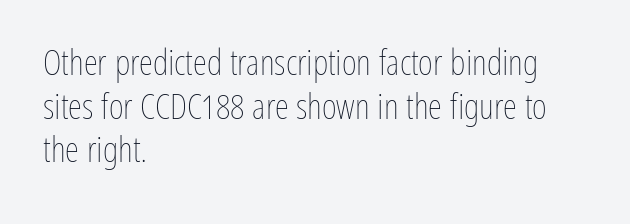
{"italic": "no", "bold": "no", "weight": "thin", "width": "condensed", "stroke_contrast": "low", "x_height": "medium", "monospaced": "no", "underline": "no", "align": "left", "line_spacing_ratio": 1.21, "letter_spacing": "normal", "letter_spacing_em": 0.0, "glyph_px": 36}
